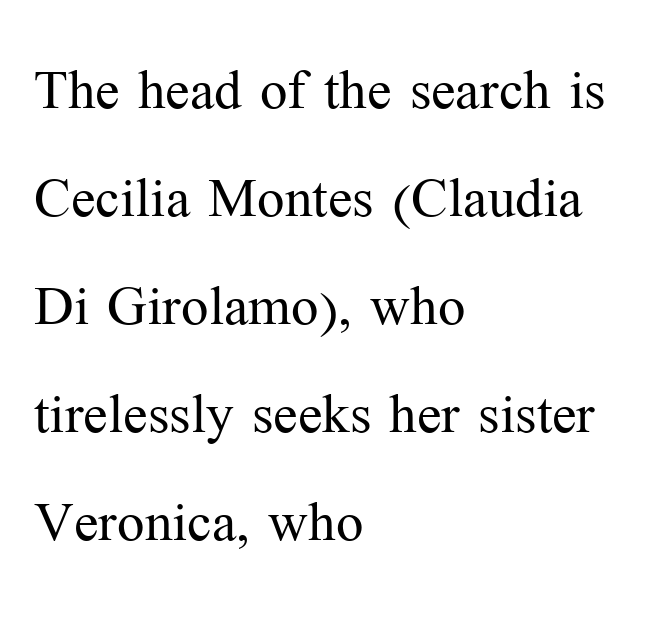
Beneath every word, the page is bare. Each stroke keeps to a modest, everyday thickness or less. The face used here is seriffed, in the tradition of book romans. A normal amount of white space separates one row of letters from the next. Inter-character spacing is left at the font's built-in metrics. Character widths vary here, with narrow letters taking less room than wide ones.
